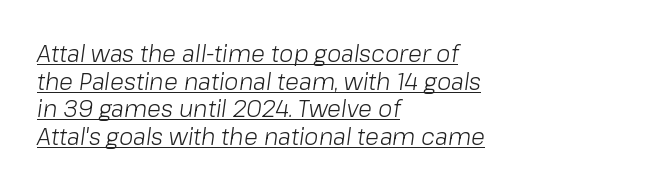
Q: Is the text bold? A: No.
Q: Is the text italic (slanted)? A: Yes, it leans right by about 8 degrees.
Q: Is the text underlined? A: Yes.
Q: How is the paragraph aligned? A: Left-aligned.
Q: Is the spacing between letters normal or unusually wide? A: Normal.
